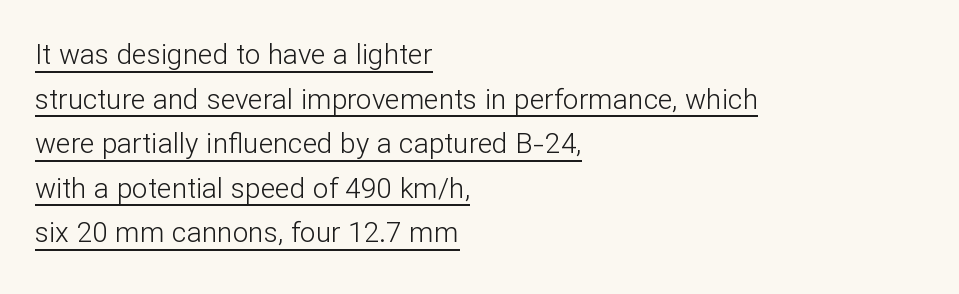
{"serif": "no", "italic": "no", "bold": "no", "weight": "light", "width": "normal", "stroke_contrast": "low", "x_height": "medium", "monospaced": "no", "underline": "yes", "align": "left", "line_spacing": "normal", "line_spacing_ratio": 1.59, "letter_spacing": "normal", "letter_spacing_em": 0.0, "glyph_px": 28}
